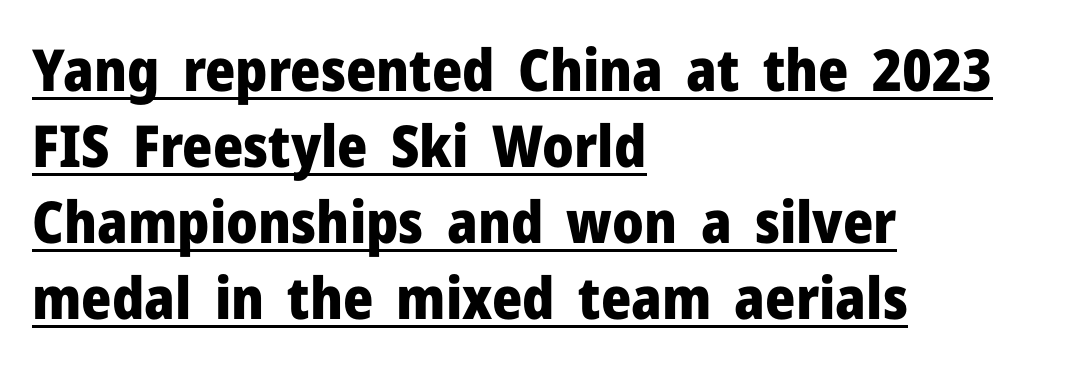
Q: Is the text bold? A: Yes.
Q: Is the text italic (slanted)? A: No, it is upright.
Q: Is the typeface a serif or a sans-serif typeface? A: Sans-serif.
Q: Is the text underlined? A: Yes.
Q: How is the paragraph aligned? A: Left-aligned.
Q: Is the spacing between letters normal or unusually wide? A: Normal.
Q: Is the spacing between lines tight, normal or loose? A: Normal.
Q: Width (condensed, normal, or wide)? A: Normal.
Q: Stroke contrast? A: Low.
Q: x-height? A: Medium.
Q: Monospaced? A: No.
